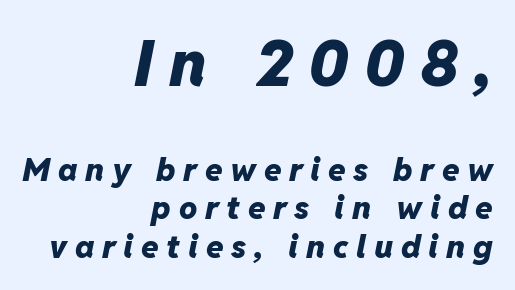
The block sitting higher on the canvas is the one with enlarged characters. Caption: expanded tracking, letters set apart. Each letter keeps its own natural width here, so spacing adapts to shape. Beneath every word, the page is bare.
